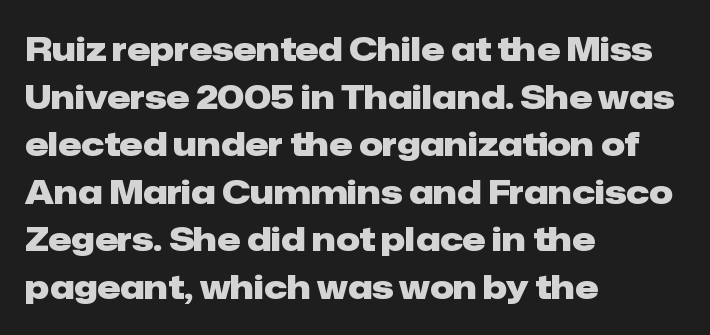
The image shows 33 px heavy sans-serif type, upright; set left-aligned, normal line spacing (1.44x), normal letter spacing, not underlined; low stroke contrast and a medium x-height.
